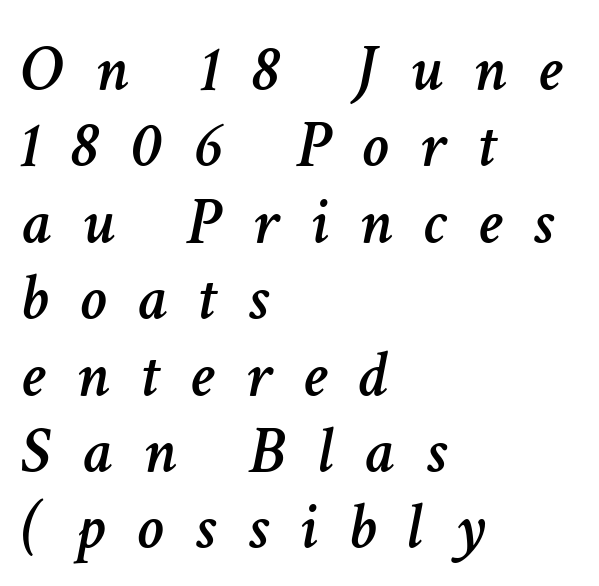
A typesetter would call this heavily tracked-out type. Summary of vertical rhythm: compact, with narrow interline spacing. The rendering uses natural spacing where letterforms have individual widths. Glance below the letters and you will spot only blank space. You can tell it's italic because the verticals aren't actually vertical. Which margin do the lines hug? The left one — the right edge is uneven.
